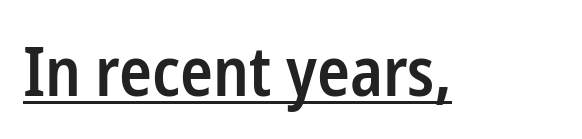
{"serif": "no", "italic": "no", "bold": "semi", "weight": "semibold", "width": "condensed", "stroke_contrast": "low", "x_height": "medium", "monospaced": "no", "underline": "yes", "letter_spacing": "normal", "letter_spacing_em": 0.0, "glyph_px": 68}
